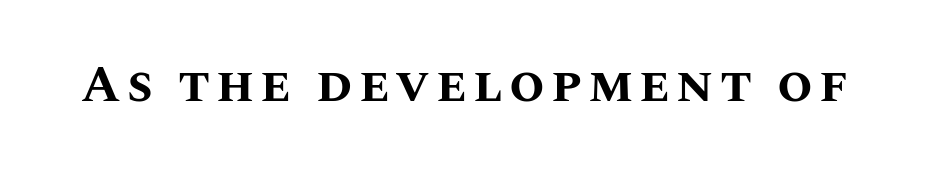
{"italic": "no", "bold": "yes", "weight": "bold", "width": "normal", "stroke_contrast": "medium", "x_height": "large", "monospaced": "no", "underline": "no", "glyph_px": 51}
